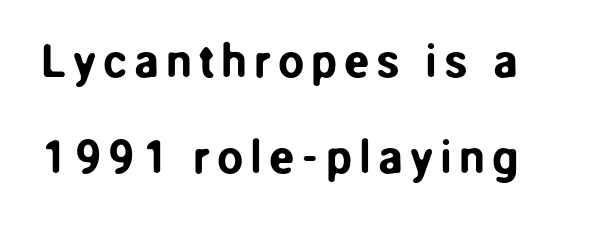
{"serif": "no", "italic": "no", "width": "normal", "stroke_contrast": "low", "x_height": "medium", "monospaced": "no", "underline": "no", "line_spacing": "loose", "line_spacing_ratio": 2.05, "glyph_px": 47}
